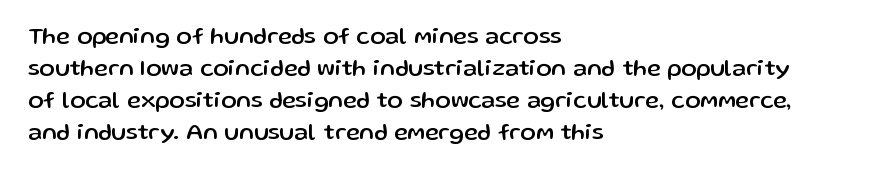
These lines are set flush left with a ragged right edge. Nope, not italic — everything's standing straight. Observe the ordinary spacing: letters are neighbours, not strangers. Vertically, the passage feels balanced, rows spaced as you'd expect. Has an underline been added? It has not.
